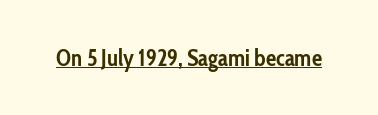
The image shows 23 px bold type, upright; set normal letter spacing, underlined.
